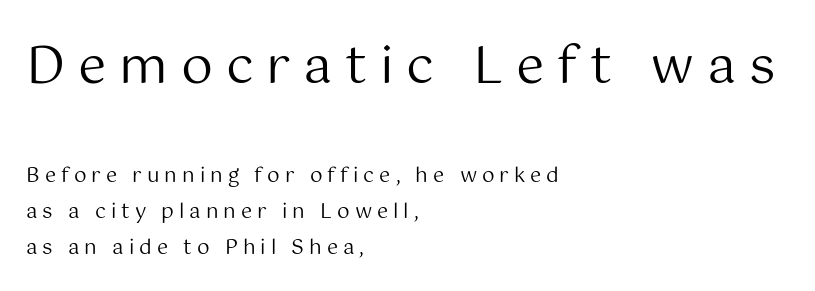
Q: Is the text bold? A: No.
Q: Is the text italic (slanted)? A: No, it is upright.
Q: Is the typeface a serif or a sans-serif typeface? A: Sans-serif.
Q: Is the text underlined? A: No.
Q: How is the paragraph aligned? A: Left-aligned.
Q: Is the spacing between letters normal or unusually wide? A: Unusually wide.
Q: Which block of text is set in a larger size, the first (top) or the second (bottom)? A: The first (top) one.
Q: Width (condensed, normal, or wide)? A: Normal.
Q: Stroke contrast? A: Medium.
Q: x-height? A: Medium.
Q: Monospaced? A: No.
